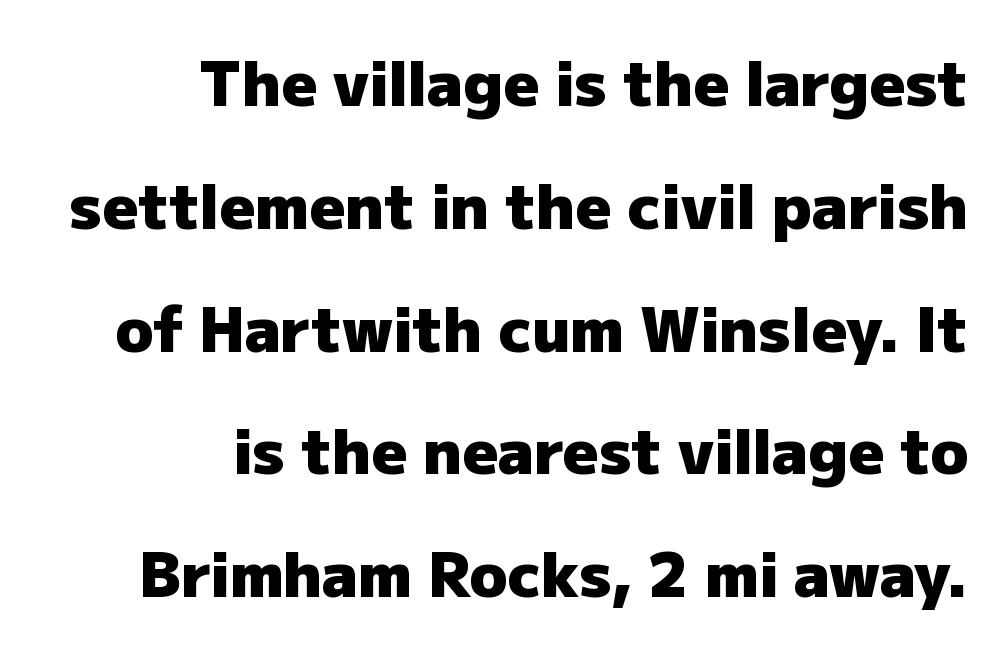
The image shows 62 px heavy sans-serif type, upright; set right-aligned, loose line spacing (1.98x), normal letter spacing, not underlined; low stroke contrast and a medium x-height.
